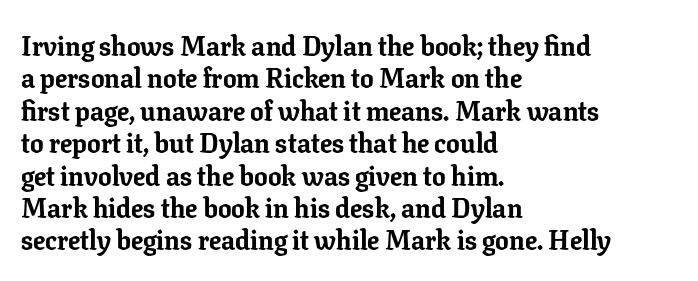
The image shows 27 px bold type, upright; set left-aligned, line spacing 1.2x, normal letter spacing, not underlined.
